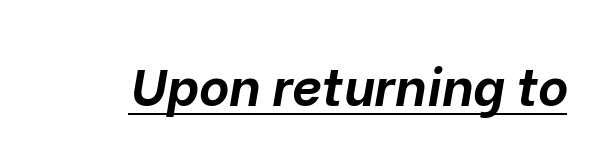
The letterforms sit shoulder to shoulder at normal distance. Every word sits above its own underline. Does the weight exceed regular? Yes, all the way to bold. The passage shown is typed in a proportional face where columns would drift.
